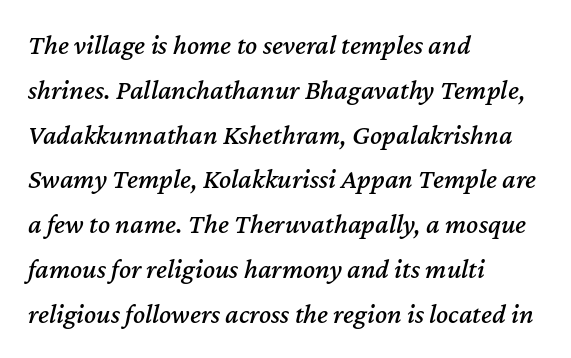
{"italic": "yes", "lean": "right", "slant_degrees": 12, "width": "normal", "stroke_contrast": "medium", "x_height": "medium", "monospaced": "no", "underline": "no", "align": "left", "line_spacing": "normal", "line_spacing_ratio": 1.6, "letter_spacing": "normal", "letter_spacing_em": 0.0, "glyph_px": 28}
